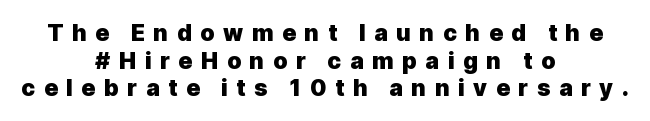
The image shows 23 px bold type, upright; set centered, line spacing 1.2x, unusually wide letter spacing (+0.37 em), not underlined.
